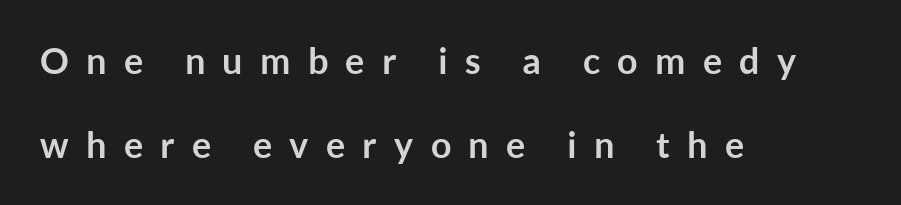
Q: Is the text bold? A: Yes.
Q: Is the text italic (slanted)? A: No, it is upright.
Q: Is the typeface a serif or a sans-serif typeface? A: Sans-serif.
Q: Is the text underlined? A: No.
Q: How is the paragraph aligned? A: Left-aligned.
Q: Is the spacing between letters normal or unusually wide? A: Unusually wide.
Q: Is the spacing between lines tight, normal or loose? A: Loose.
Q: Width (condensed, normal, or wide)? A: Normal.
Q: Stroke contrast? A: Low.
Q: x-height? A: Medium.
Q: Monospaced? A: No.
